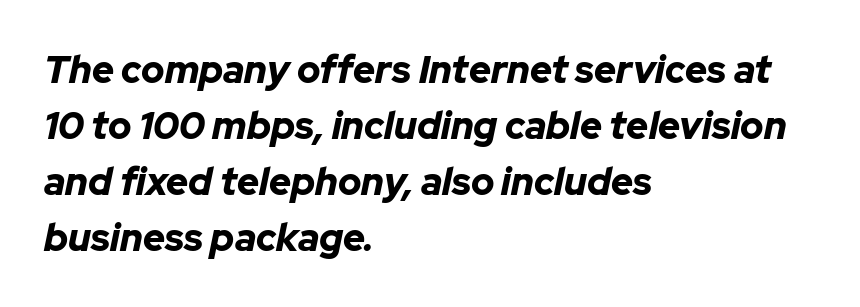
Honestly, there is no underline to notice here at all. Reading down the column, the eye jumps a familiar distance to each next line. Leftover space on each line is placed entirely after the last word. Posture: slanted.
